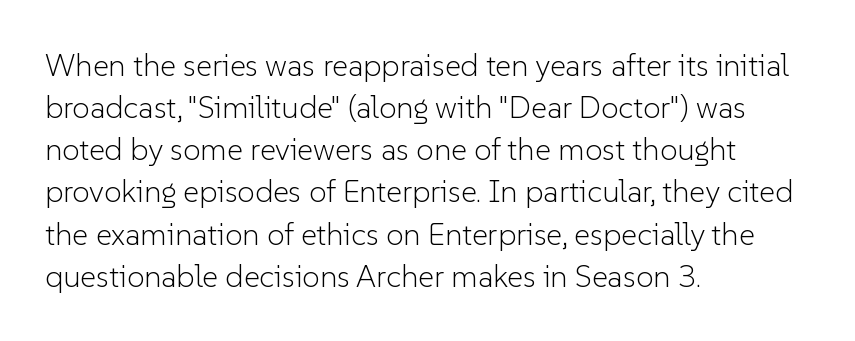
{"serif": "no", "italic": "no", "bold": "no", "weight": "light", "width": "normal", "stroke_contrast": "low", "x_height": "medium", "monospaced": "no", "underline": "no", "align": "left", "line_spacing": "normal", "line_spacing_ratio": 1.36, "letter_spacing": "normal", "letter_spacing_em": 0.0, "glyph_px": 31}
